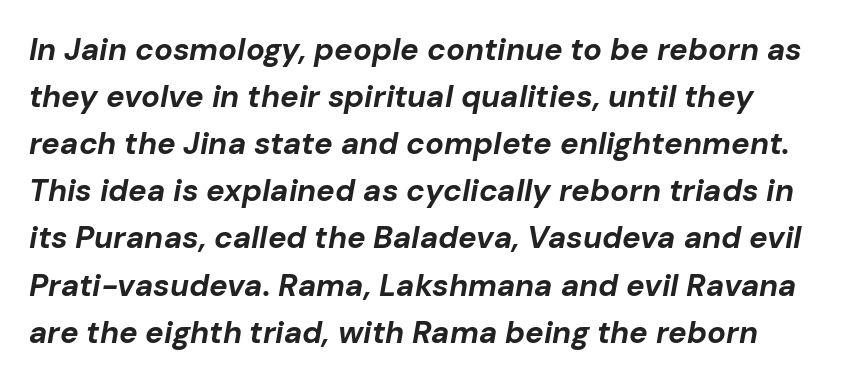
You could not count columns in this text — the font is proportionally spaced. Weight check: bold — yes, fully. Default kerning and tracking; the words read as compact shapes. Does the lettering tilt? It does — this is italic. Nobody drew a line under any word here.
